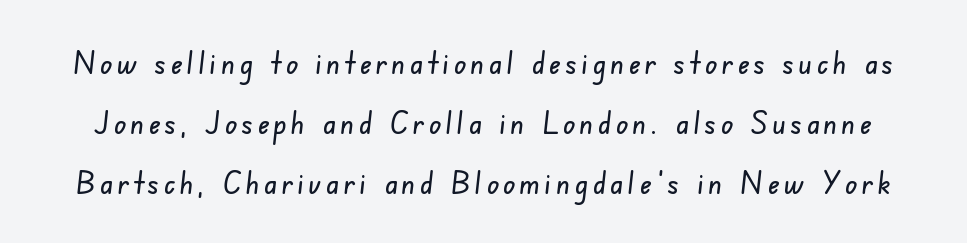
{"serif": "no", "width": "condensed", "stroke_contrast": "low", "x_height": "small", "monospaced": "no", "underline": "no", "line_spacing_ratio": 1.87, "glyph_px": 32}
